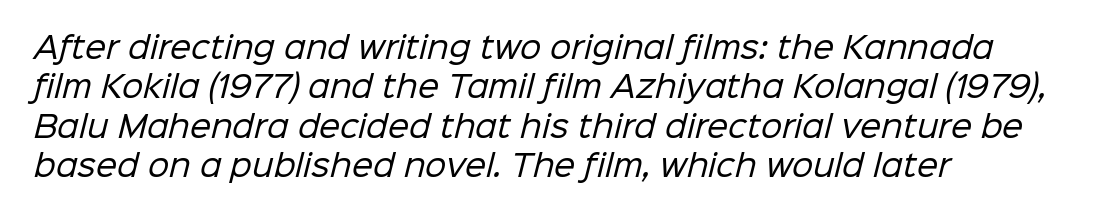
Q: Is the text bold? A: No.
Q: Is the typeface a serif or a sans-serif typeface? A: Sans-serif.
Q: Is the text underlined? A: No.
Q: How is the paragraph aligned? A: Left-aligned.
Q: Is the spacing between letters normal or unusually wide? A: Normal.
Q: Is the spacing between lines tight, normal or loose? A: Normal.
Q: Width (condensed, normal, or wide)? A: Normal.
Q: Stroke contrast? A: Low.
Q: x-height? A: Medium.
Q: Monospaced? A: No.
